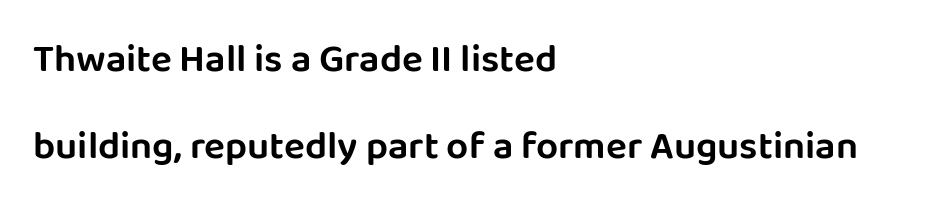
{"serif": "no", "italic": "no", "width": "normal", "stroke_contrast": "low", "x_height": "large", "monospaced": "no", "underline": "no", "align": "left", "line_spacing": "loose", "line_spacing_ratio": 2.23, "letter_spacing": "normal", "letter_spacing_em": 0.0, "glyph_px": 39}
